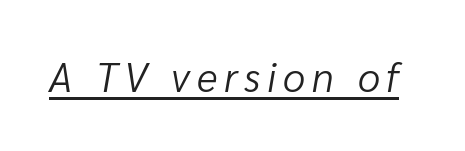
Style check: oblique. The passage shown is typed in a proportional face where columns would drift. Stroke mass is kept to a normal reading level or below. These characters rest on top of a visible drawn line.
